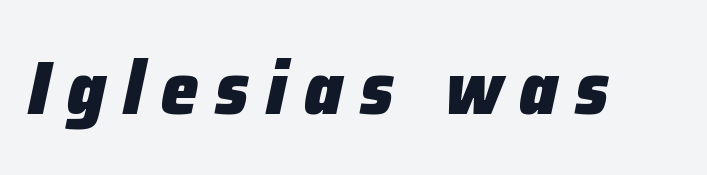
Does the weight exceed regular? Yes, all the way to bold. This rendering widens character spacing well past its baseline value. The rendering applies a slant to the glyphs. Honestly, there is no underline to notice here at all.
